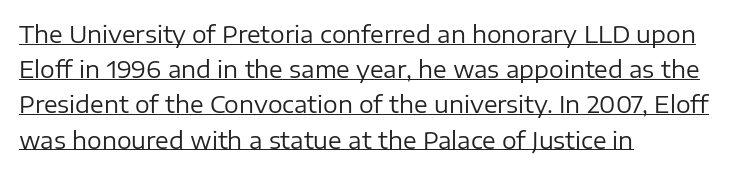
When letters stand straight like this, we call the style roman or upright. The cut favours lightness, reaching ordinary text weight at its darkest. Has an underline been added? It has. Line beginnings align vertically; line endings do not.
